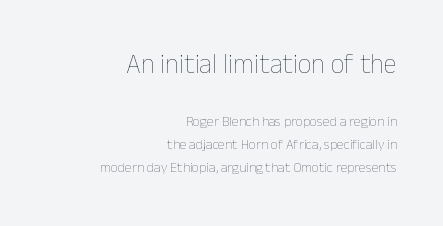
Q: Is the text bold? A: No.
Q: Is the text italic (slanted)? A: No, it is upright.
Q: Is the text underlined? A: No.
Q: How is the paragraph aligned? A: Right-aligned.
Q: Is the spacing between letters normal or unusually wide? A: Normal.
Q: Is the spacing between lines tight, normal or loose? A: Normal.
Q: Which block of text is set in a larger size, the first (top) or the second (bottom)? A: The first (top) one.
